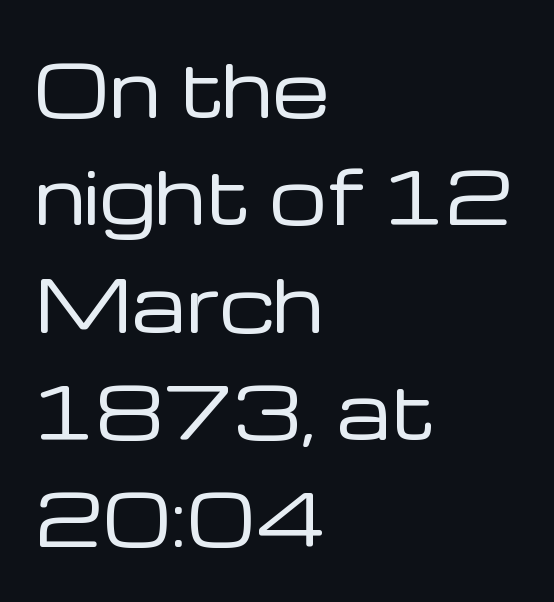
Bold? No — there's no thickening of the strokes. No word sits above an underline. Is this a fixed-width face? No — the glyphs have proportional, varying widths. This sample uses a sans-serif face.
